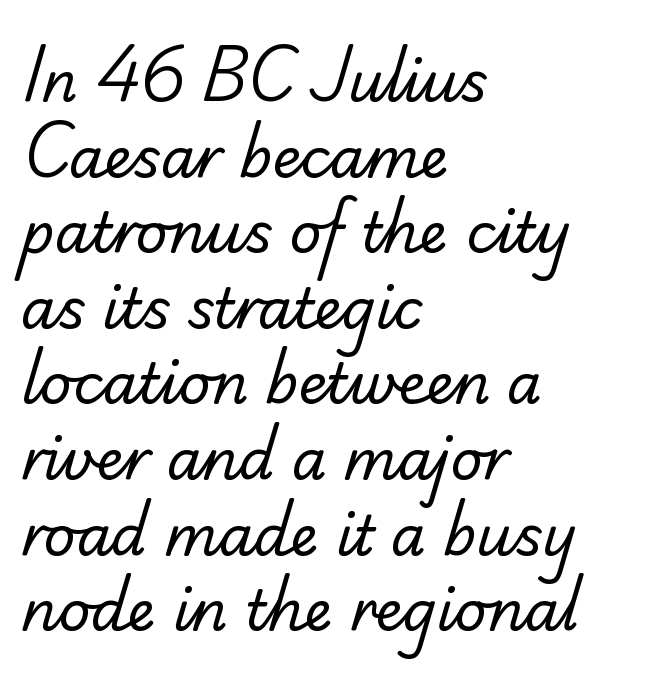
The image shows 56 px regular-weight sans-serif type; set left-aligned, normal line spacing (1.35x), normal letter spacing, not underlined; low stroke contrast and a small x-height.
